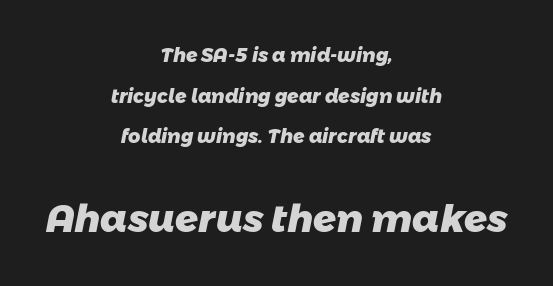
The image shows 38 px heavy sans-serif type; set centered, loose line spacing (2.14x), normal letter spacing, not underlined; the second (bottom) block is 2.0x larger; low stroke contrast and a medium x-height.
